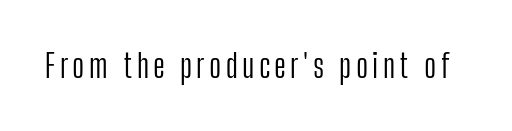
The image shows 33 px light, condensed sans-serif type, upright; set not underlined; low stroke contrast and a medium x-height.
